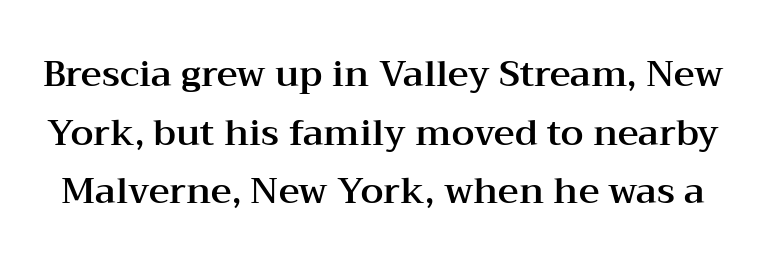
Q: Is the text italic (slanted)? A: No, it is upright.
Q: Is the typeface a serif or a sans-serif typeface? A: Serif.
Q: Is the text underlined? A: No.
Q: Is the spacing between letters normal or unusually wide? A: Normal.
Q: Is the spacing between lines tight, normal or loose? A: Normal.
Q: Width (condensed, normal, or wide)? A: Wide.
Q: Stroke contrast? A: Medium.
Q: x-height? A: Medium.
Q: Monospaced? A: No.
